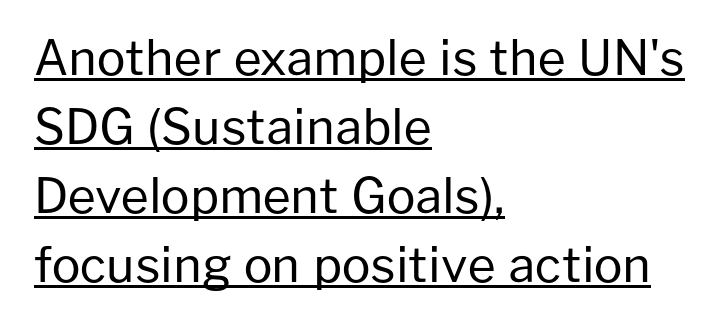
Q: Is the text bold? A: No.
Q: Is the text italic (slanted)? A: No, it is upright.
Q: Is the typeface a serif or a sans-serif typeface? A: Sans-serif.
Q: Is the text underlined? A: Yes.
Q: How is the paragraph aligned? A: Left-aligned.
Q: Is the spacing between letters normal or unusually wide? A: Normal.
Q: Is the spacing between lines tight, normal or loose? A: Normal.
Q: Width (condensed, normal, or wide)? A: Normal.
Q: Stroke contrast? A: Low.
Q: x-height? A: Medium.
Q: Monospaced? A: No.
